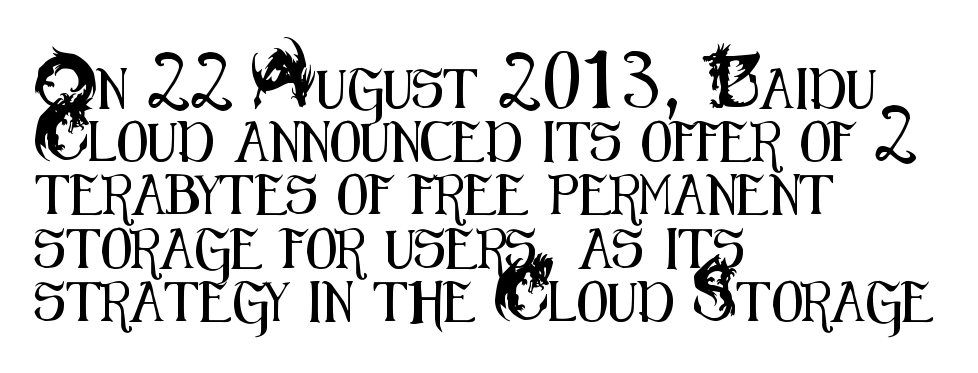
Q: Is the text italic (slanted)? A: No, it is upright.
Q: Is the typeface a serif or a sans-serif typeface? A: Sans-serif.
Q: Is the text underlined? A: No.
Q: How is the paragraph aligned? A: Left-aligned.
Q: Is the spacing between letters normal or unusually wide? A: Normal.
Q: Is the spacing between lines tight, normal or loose? A: Normal.
Q: Width (condensed, normal, or wide)? A: Condensed.
Q: Stroke contrast? A: Medium.
Q: x-height? A: Small.
Q: Monospaced? A: No.
